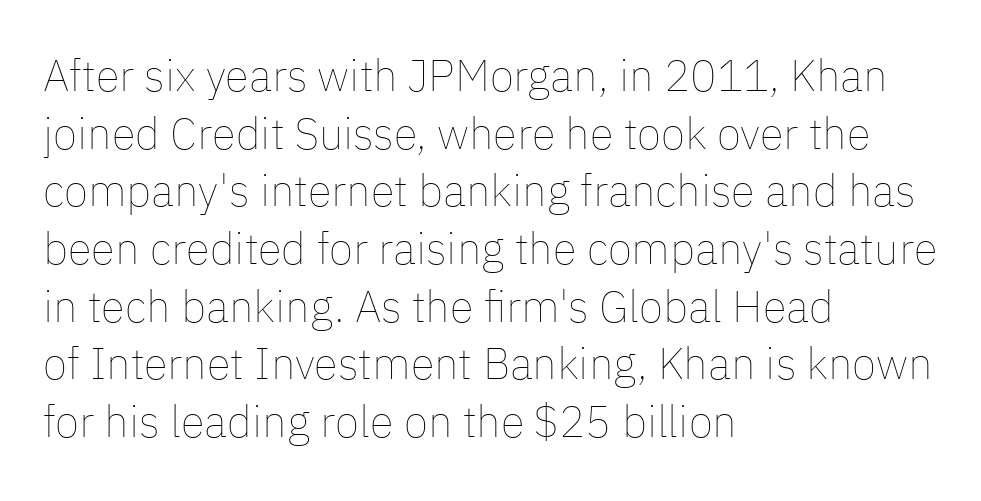
Does the lettering tilt? It doesn't — this is upright. The text block is weighted toward the left margin, trailing off unevenly rightward. Here the designer chose a conventional face with non-uniform glyph widths. Check the space under the baseline: it is left empty.
